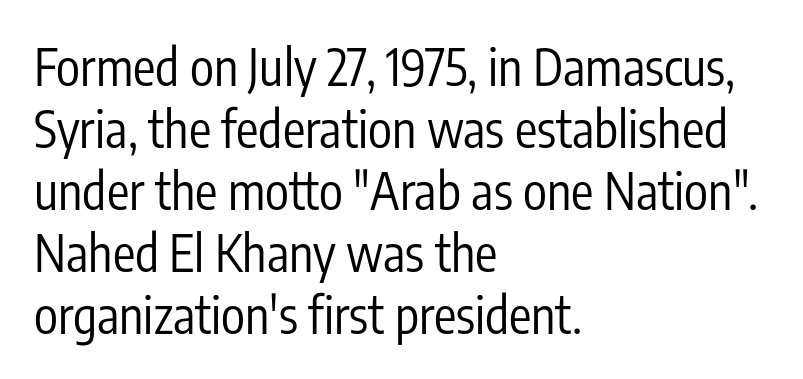
Only glyphs here, with clear space below each row. Honestly, the letter spacing is just normal — you wouldn't notice it. The compositor pushed each line to the left boundary. Italic: no, the glyphs are upright roman. Is this a fixed-width face? No — the glyphs have proportional, varying widths.
